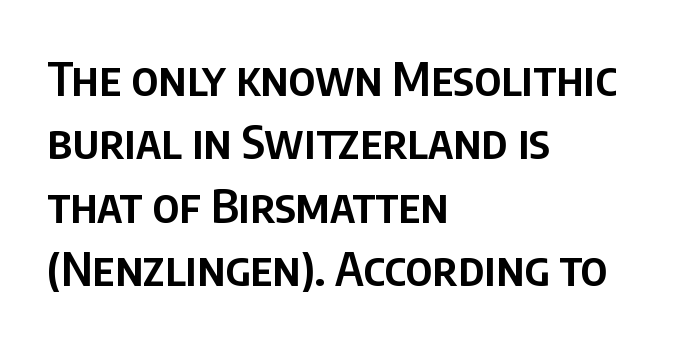
The image shows 47 px semibold, condensed sans-serif type, upright; set left-aligned, normal line spacing (1.35x), normal letter spacing, not underlined; low stroke contrast and a large x-height.
